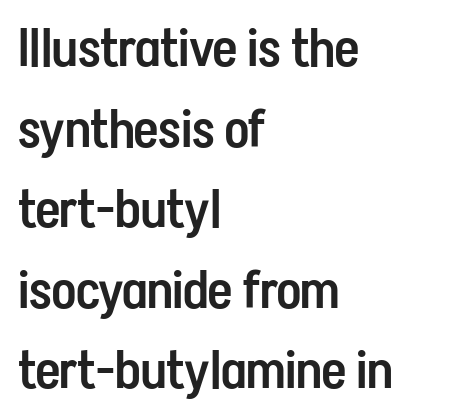
The image shows 53 px semibold, condensed sans-serif type, upright; set left-aligned, normal line spacing (1.52x), normal letter spacing, not underlined; low stroke contrast and a medium x-height.
